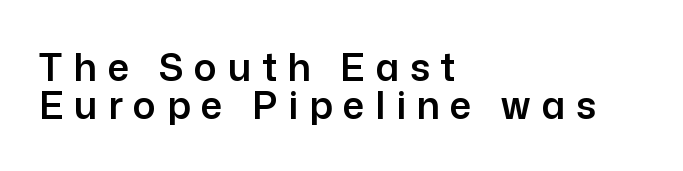
The image shows 38 px sans-serif type, upright; set left-aligned, tight line spacing (0.99x), unusually wide letter spacing (+0.28 em), not underlined; low stroke contrast and a medium x-height.
